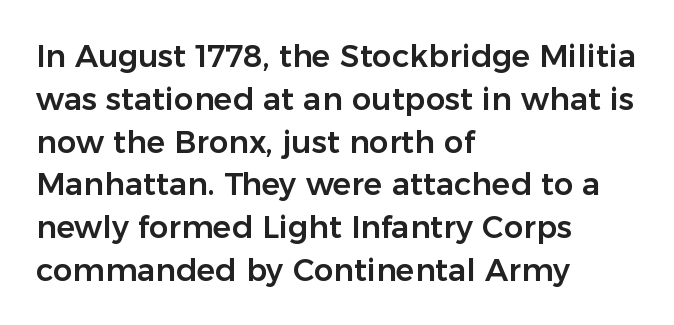
{"serif": "no", "italic": "no", "width": "normal", "stroke_contrast": "low", "x_height": "medium", "monospaced": "no", "underline": "no", "align": "left", "line_spacing": "normal", "line_spacing_ratio": 1.38, "letter_spacing": "normal", "letter_spacing_em": 0.0, "glyph_px": 31}
